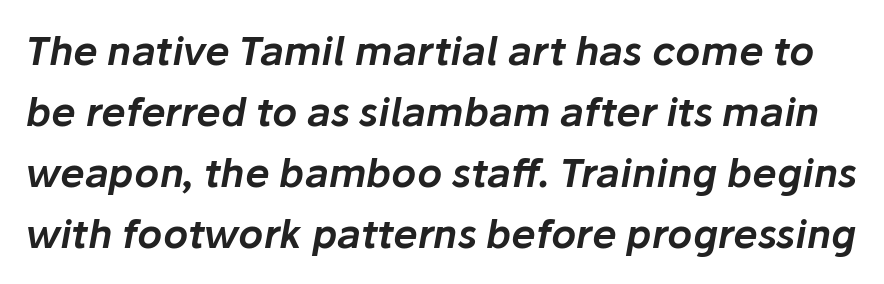
Do the characters align in a grid? No, the font is proportional. Is the type slanted? Yes — the strokes lean at a clear angle. Letters rest on an invisible, unmarked baseline. Vertical spacing — default.
